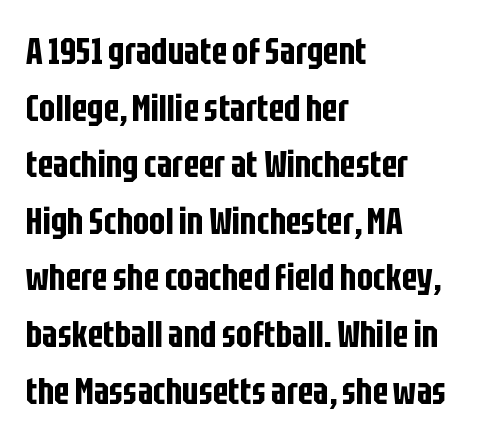
I'd call this a sans setting — the letters go barefoot. Descenders hang freely into open space. Normally led — the rows are evenly, conventionally spaced. Character widths vary here, with narrow letters taking less room than wide ones. The type is set solid horizontally, with unmodified tracking. The letters stand straight up with perfectly vertical stems.
